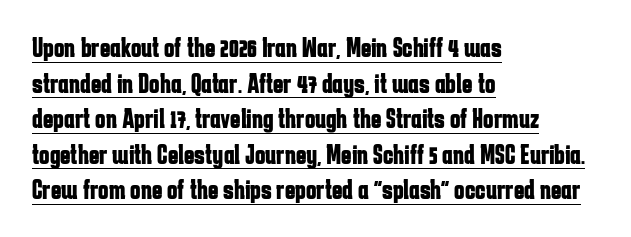
{"serif": "no", "italic": "no", "bold": "yes", "weight": "bold", "width": "condensed", "stroke_contrast": "low", "x_height": "medium", "monospaced": "no", "underline": "yes", "align": "left", "line_spacing": "normal", "line_spacing_ratio": 1.27, "letter_spacing": "normal", "letter_spacing_em": 0.0, "glyph_px": 28}
